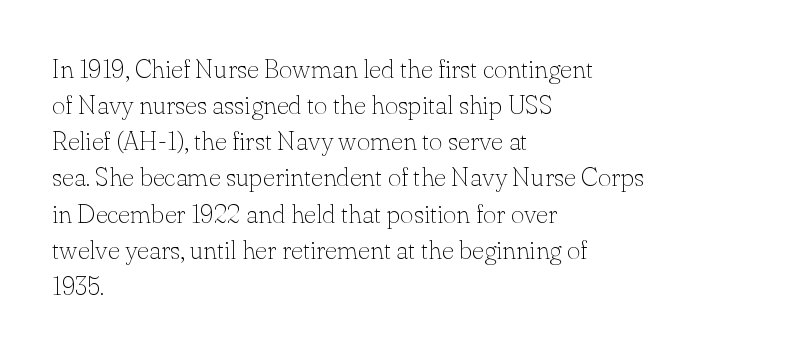
Q: Is the text bold? A: No.
Q: Is the text italic (slanted)? A: No, it is upright.
Q: Is the text underlined? A: No.
Q: How is the paragraph aligned? A: Left-aligned.
Q: Is the spacing between letters normal or unusually wide? A: Normal.
Q: Is the spacing between lines tight, normal or loose? A: Normal.
